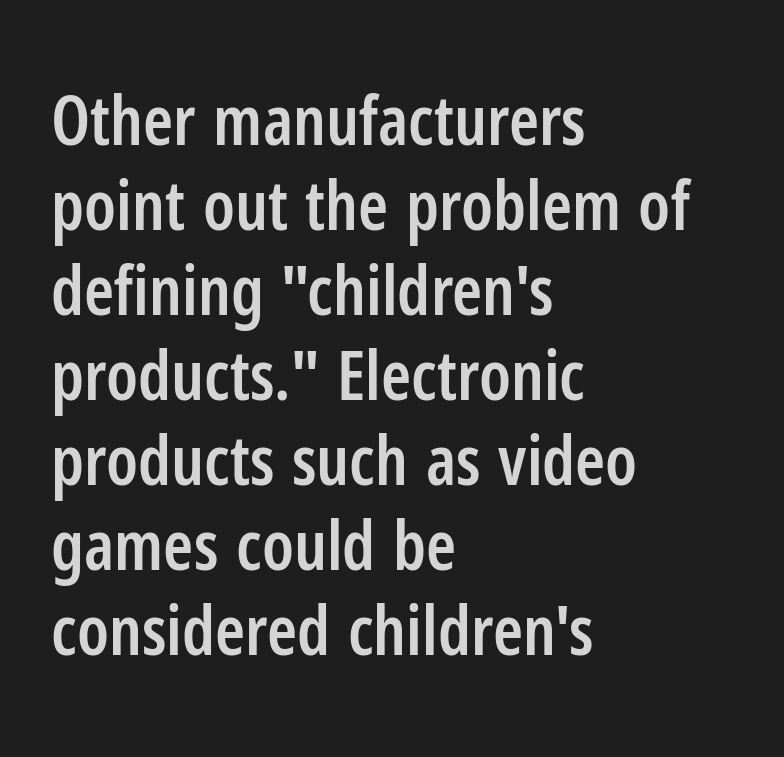
{"serif": "no", "italic": "no", "bold": "semi", "weight": "semibold", "width": "condensed", "stroke_contrast": "low", "x_height": "medium", "monospaced": "no", "underline": "no", "align": "left", "line_spacing": "normal", "line_spacing_ratio": 1.25, "letter_spacing": "normal", "letter_spacing_em": 0.0, "glyph_px": 68}
